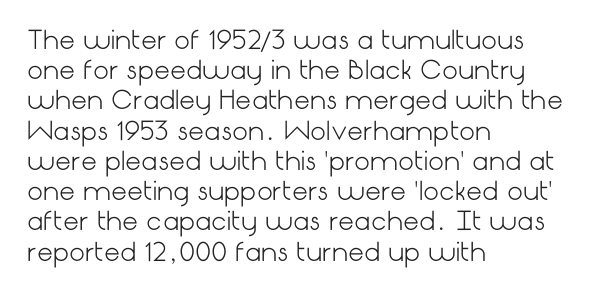
The image shows 25 px text type, upright; set left-aligned, line spacing 1.21x, normal letter spacing, not underlined.
